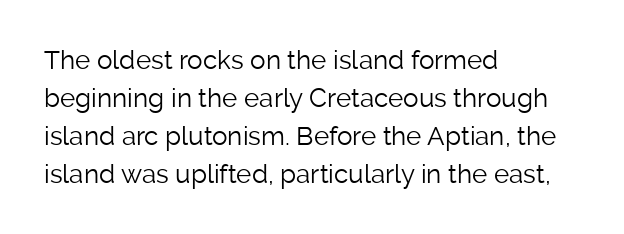
Visually the block forms a straight wall on the left and a jagged coastline on the right. Caption: standard tracking, unaltered. The type sits square on the baseline with zero lean. Weight: not bold — regular or lighter.
